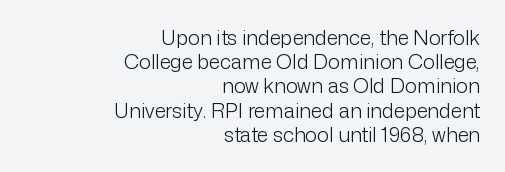
{"italic": "no", "bold": "no", "underline": "no", "align": "right", "line_spacing_ratio": 1.21, "letter_spacing": "normal", "letter_spacing_em": 0.0, "glyph_px": 20}
